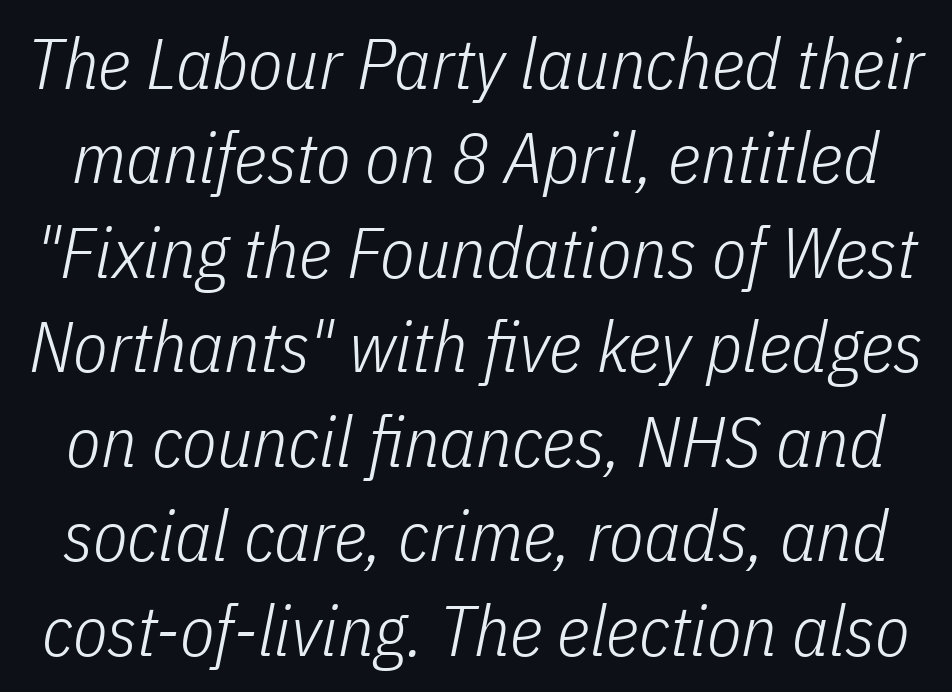
Q: Is the text bold? A: No.
Q: Is the text italic (slanted)? A: Yes, it leans right by about 11 degrees.
Q: Is the text underlined? A: No.
Q: Is the spacing between letters normal or unusually wide? A: Normal.
Q: Is the spacing between lines tight, normal or loose? A: Normal.
Q: Width (condensed, normal, or wide)? A: Condensed.
Q: Stroke contrast? A: Low.
Q: x-height? A: Medium.
Q: Monospaced? A: No.
